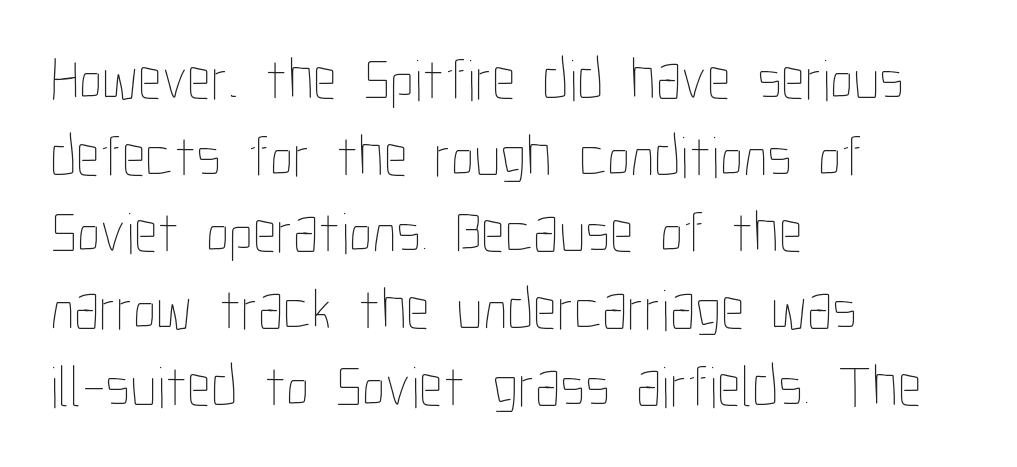
The image shows 59 px thin, condensed type, upright; set left-aligned, normal line spacing (1.3x), normal letter spacing, not underlined; low stroke contrast and a medium x-height.
